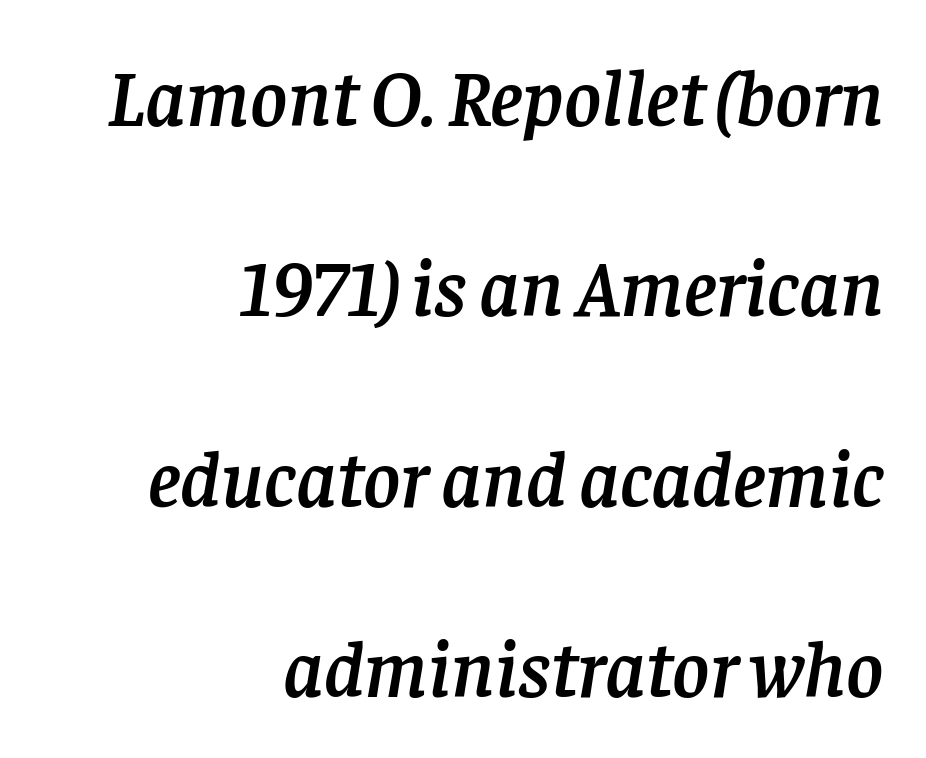
Q: Is the text italic (slanted)? A: Yes, it leans right by about 8 degrees.
Q: Is the typeface a serif or a sans-serif typeface? A: Serif.
Q: Is the text underlined? A: No.
Q: How is the paragraph aligned? A: Right-aligned.
Q: Is the spacing between letters normal or unusually wide? A: Normal.
Q: Is the spacing between lines tight, normal or loose? A: Loose.
Q: Width (condensed, normal, or wide)? A: Normal.
Q: Stroke contrast? A: Low.
Q: x-height? A: Large.
Q: Monospaced? A: No.
